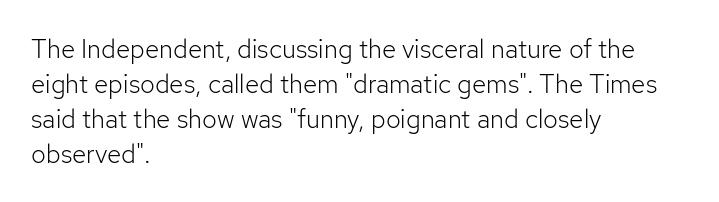
The strip under each line holds only bare page. Short note: letters normally spaced. The axis of the letterforms is exactly vertical. Line spacing here is normal. The rendering anchors every line to the left-hand side.
